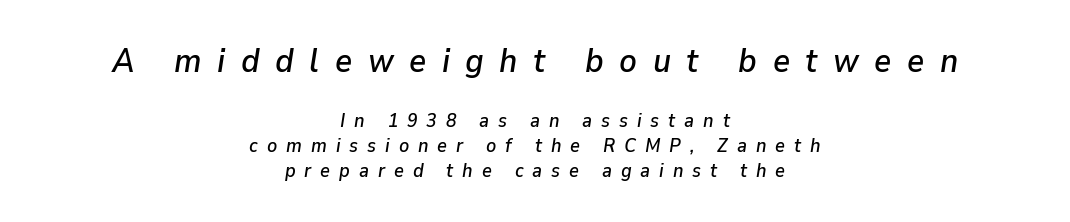
Q: Is the text italic (slanted)? A: Yes, it leans right by about 9 degrees.
Q: Is the text underlined? A: No.
Q: How is the paragraph aligned? A: Centered.
Q: Is the spacing between letters normal or unusually wide? A: Unusually wide.
Q: Is the spacing between lines tight, normal or loose? A: Normal.
Q: Which block of text is set in a larger size, the first (top) or the second (bottom)? A: The first (top) one.
Q: Width (condensed, normal, or wide)? A: Normal.
Q: Stroke contrast? A: Low.
Q: x-height? A: Medium.
Q: Monospaced? A: No.
